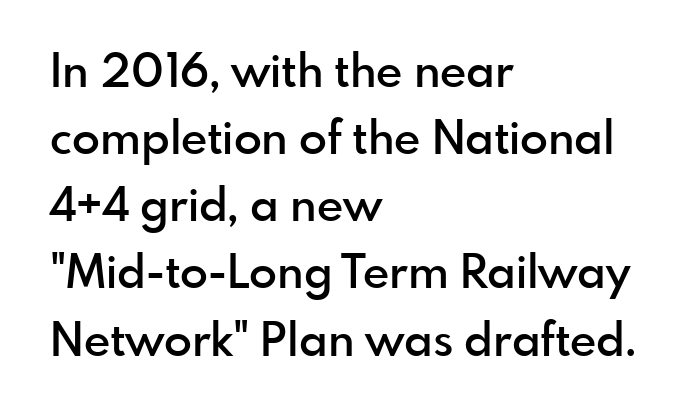
The lettering holds an erect, upright posture throughout. The words here are not underlined. Standard letterfit; no display-style spreading of the glyphs. The glyphs in this specimen are sans serif. Caption: multi-line text, flush left, ragged right.
